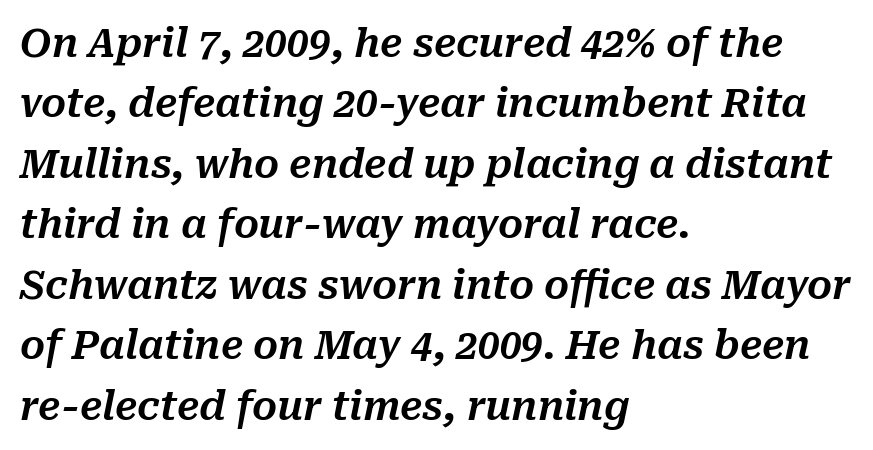
Q: Is the text italic (slanted)? A: Yes, it leans right by about 10 degrees.
Q: Is the text underlined? A: No.
Q: How is the paragraph aligned? A: Left-aligned.
Q: Is the spacing between letters normal or unusually wide? A: Normal.
Q: Is the spacing between lines tight, normal or loose? A: Normal.
Q: Width (condensed, normal, or wide)? A: Normal.
Q: Stroke contrast? A: Medium.
Q: x-height? A: Medium.
Q: Monospaced? A: No.
